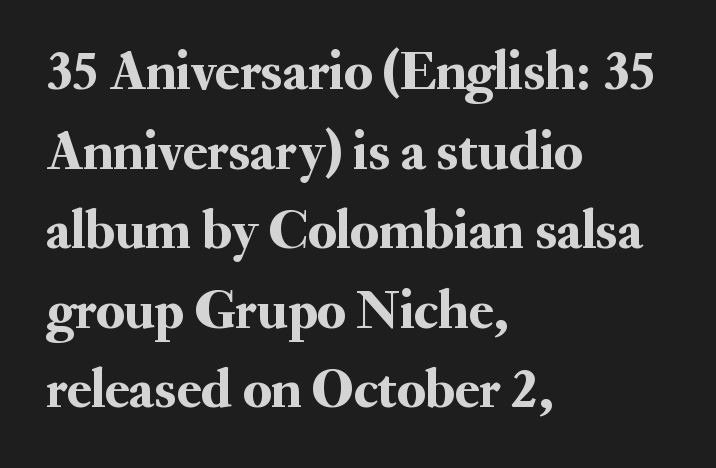
Q: Is the text italic (slanted)? A: No, it is upright.
Q: Is the typeface a serif or a sans-serif typeface? A: Serif.
Q: Is the text underlined? A: No.
Q: How is the paragraph aligned? A: Left-aligned.
Q: Is the spacing between letters normal or unusually wide? A: Normal.
Q: Is the spacing between lines tight, normal or loose? A: Normal.
Q: Width (condensed, normal, or wide)? A: Normal.
Q: Stroke contrast? A: Medium.
Q: x-height? A: Small.
Q: Monospaced? A: No.
